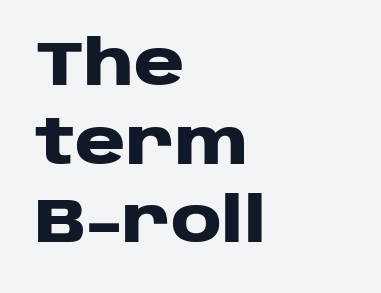
{"serif": "no", "italic": "no", "bold": "yes", "weight": "heavy", "width": "wide", "stroke_contrast": "low", "x_height": "large", "monospaced": "no", "underline": "no", "align": "left", "line_spacing": "normal", "line_spacing_ratio": 1.27, "letter_spacing": "normal", "letter_spacing_em": 0.0, "glyph_px": 62}
